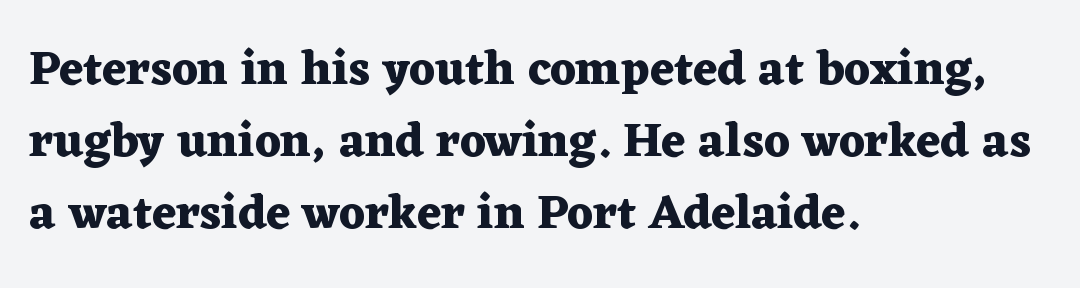
The image shows 48 px heavy, wide serif type, upright; set left-aligned, normal line spacing (1.5x), normal letter spacing, not underlined; medium stroke contrast and a medium x-height.
